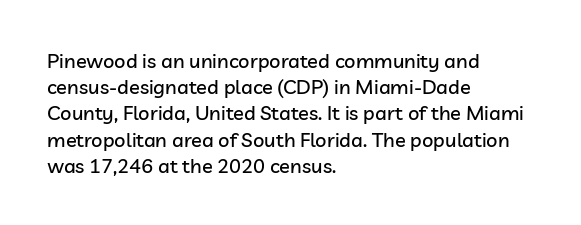
{"italic": "no", "underline": "no", "align": "left", "line_spacing": "normal", "line_spacing_ratio": 1.31, "letter_spacing": "normal", "letter_spacing_em": 0.0, "glyph_px": 20}
